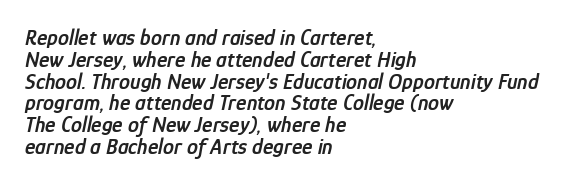
Q: Is the text bold? A: Semi-bold.
Q: Is the text italic (slanted)? A: Yes, it leans right by about 12 degrees.
Q: Is the text underlined? A: No.
Q: How is the paragraph aligned? A: Left-aligned.
Q: Is the spacing between letters normal or unusually wide? A: Normal.
Q: Is the spacing between lines tight, normal or loose? A: Tight.
